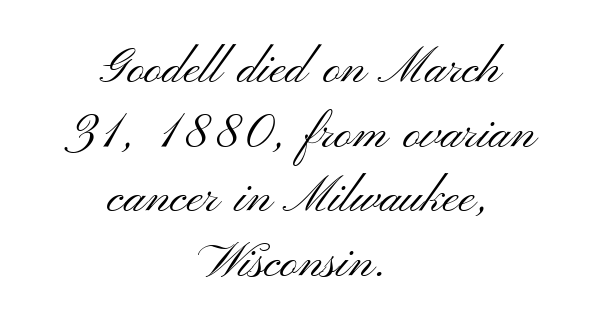
Q: Is the text bold? A: No.
Q: Is the text italic (slanted)? A: Yes.
Q: Is the typeface a serif or a sans-serif typeface? A: Sans-serif.
Q: Is the text underlined? A: No.
Q: How is the paragraph aligned? A: Centered.
Q: Is the spacing between letters normal or unusually wide? A: Normal.
Q: Is the spacing between lines tight, normal or loose? A: Normal.
Q: Width (condensed, normal, or wide)? A: Wide.
Q: Stroke contrast? A: Medium.
Q: x-height? A: Small.
Q: Monospaced? A: No.
